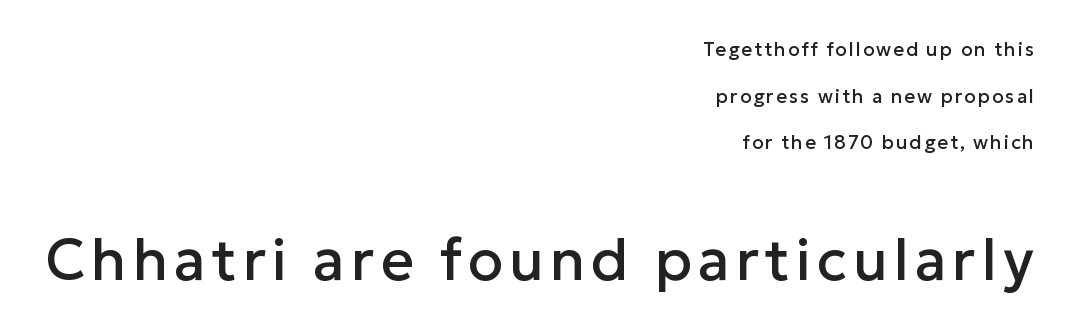
{"serif": "no", "italic": "no", "width": "normal", "stroke_contrast": "low", "x_height": "medium", "monospaced": "no", "underline": "no", "align": "right", "line_spacing": "loose", "line_spacing_ratio": 2.45, "larger_block": "second", "size_ratio": 3.05, "glyph_px": 58}
